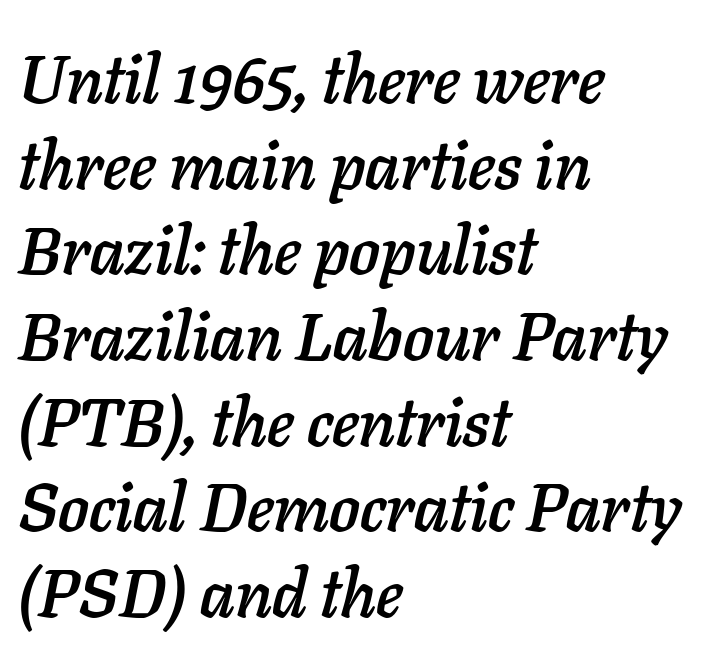
Looks like regular typesetting: each glyph gets only the width it needs. This sample uses an oblique cut, with every glyph tilted off the vertical. Anything drawn beneath the words? Only blank space. In CSS terms this would be text-align: left. Regular leading. Here the glyphs are tracked normally, forming tight word shapes.
